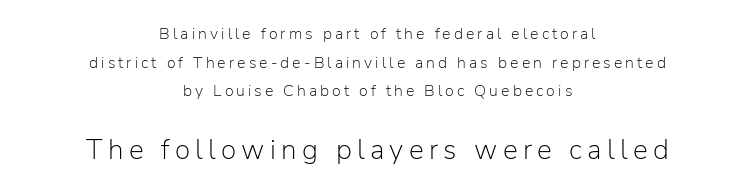
{"serif": "no", "italic": "no", "bold": "no", "weight": "light", "width": "normal", "stroke_contrast": "low", "x_height": "medium", "monospaced": "no", "underline": "no", "align": "center", "line_spacing_ratio": 1.79, "larger_block": "second", "size_ratio": 1.75, "glyph_px": 28}
